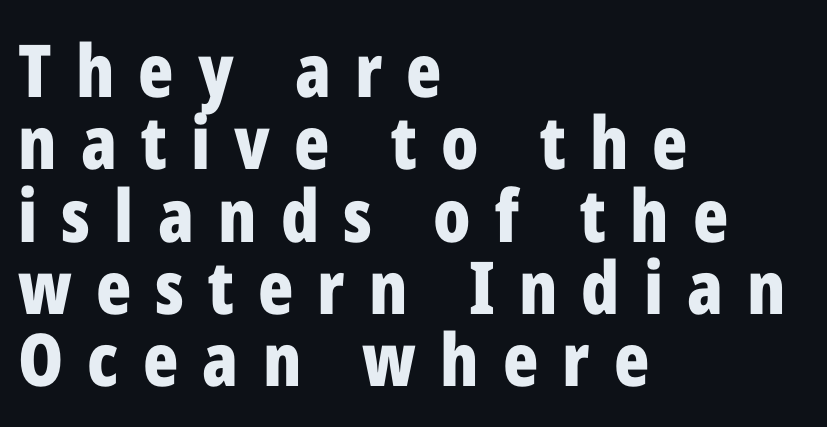
The image shows 73 px bold, condensed sans-serif type, upright; set left-aligned, tight line spacing (0.99x), unusually wide letter spacing (+0.33 em), not underlined; low stroke contrast and a medium x-height.
